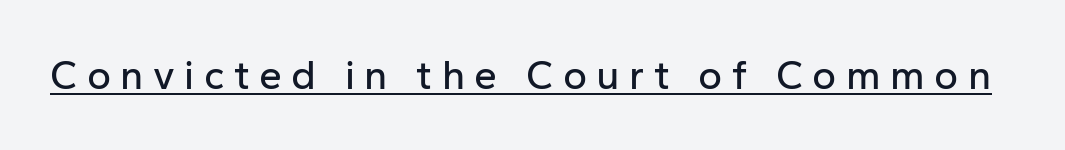
{"serif": "no", "italic": "no", "width": "normal", "stroke_contrast": "low", "x_height": "medium", "monospaced": "no", "underline": "yes", "letter_spacing": "wide", "letter_spacing_em": 0.23, "glyph_px": 41}
